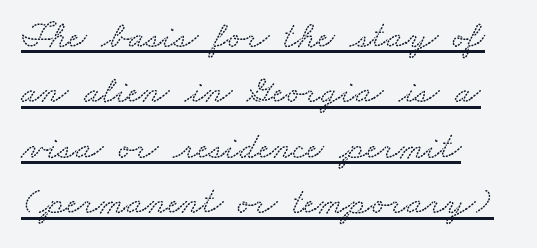
The font family rendered here belongs to the serif group. What stands out about the letter spacing? Nothing — it is the standard amount. Each letter keeps its own natural width here, so spacing adapts to shape. Underlining? Definitely there. Normally led — the rows are evenly, conventionally spaced. Caption: multi-line text, flush left, ragged right.
